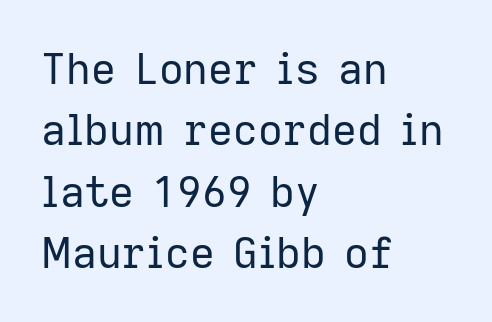
Q: Is the text bold? A: No.
Q: Is the text italic (slanted)? A: No, it is upright.
Q: Is the typeface a serif or a sans-serif typeface? A: Sans-serif.
Q: Is the text underlined? A: No.
Q: How is the paragraph aligned? A: Left-aligned.
Q: Is the spacing between letters normal or unusually wide? A: Normal.
Q: Is the spacing between lines tight, normal or loose? A: Normal.
Q: Width (condensed, normal, or wide)? A: Normal.
Q: Stroke contrast? A: Low.
Q: x-height? A: Medium.
Q: Monospaced? A: No.
